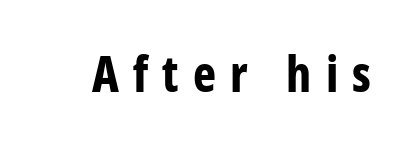
The image shows 49 px bold, condensed sans-serif type, upright; set unusually wide letter spacing (+0.29 em), not underlined; low stroke contrast and a medium x-height.
